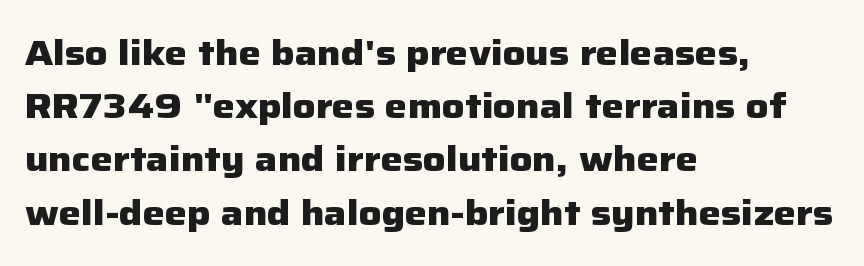
Q: Is the text bold? A: Yes.
Q: Is the text italic (slanted)? A: No, it is upright.
Q: Is the typeface a serif or a sans-serif typeface? A: Sans-serif.
Q: Is the text underlined? A: No.
Q: How is the paragraph aligned? A: Left-aligned.
Q: Is the spacing between letters normal or unusually wide? A: Normal.
Q: Is the spacing between lines tight, normal or loose? A: Normal.
Q: Width (condensed, normal, or wide)? A: Normal.
Q: Stroke contrast? A: Low.
Q: x-height? A: Medium.
Q: Monospaced? A: No.
